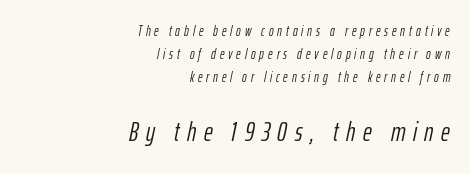
The image shows 27 px text type, italic (leaning right); set right-aligned, normal line spacing (1.63x), unusually wide letter spacing (+0.28 em), not underlined; the second (bottom) block is 1.93x larger.
